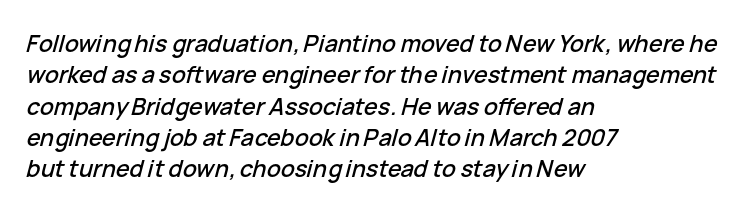
Each row of text sits above clean, open space. The line texture is even and compact thanks to regular tracking. Baseline-to-baseline distance is the conventional proportion of letter height. Where is the straight margin? On the left. Italic: yes, the glyphs are oblique.
